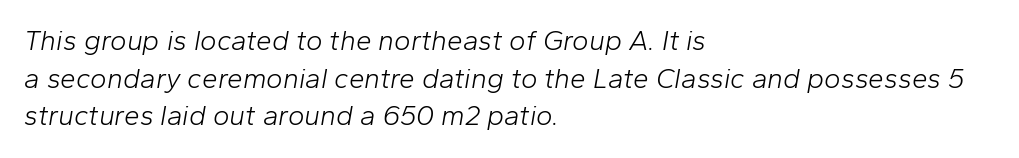
Yep, that's italic — everything's leaning. Words float on clear page, feet unadorned. Counters stay open thanks to moderate or lighter strokes. Alignment: flush left. These lines keep a tight, regular rhythm from letter to letter.
